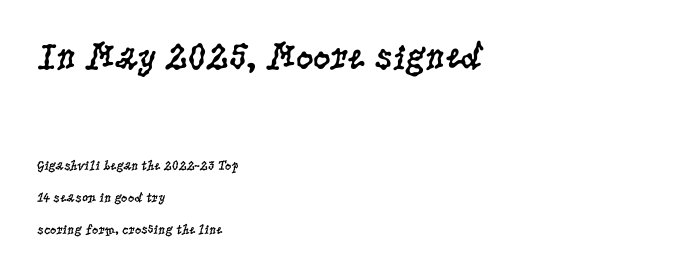
{"serif": "yes", "bold": "no", "weight": "regular", "width": "condensed", "stroke_contrast": "low", "x_height": "large", "monospaced": "no", "underline": "no", "align": "left", "line_spacing": "loose", "line_spacing_ratio": 2.3, "letter_spacing": "normal", "letter_spacing_em": 0.0, "larger_block": "first", "size_ratio": 2.79, "glyph_px": 39}
